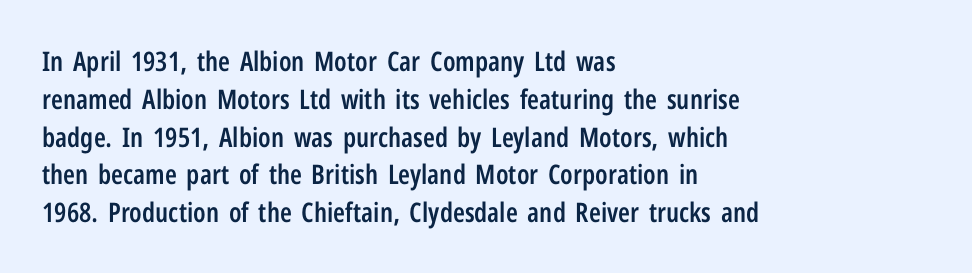
Q: Is the text bold? A: Semi-bold.
Q: Is the text italic (slanted)? A: No, it is upright.
Q: Is the text underlined? A: No.
Q: How is the paragraph aligned? A: Left-aligned.
Q: Is the spacing between letters normal or unusually wide? A: Normal.
Q: Is the spacing between lines tight, normal or loose? A: Normal.
